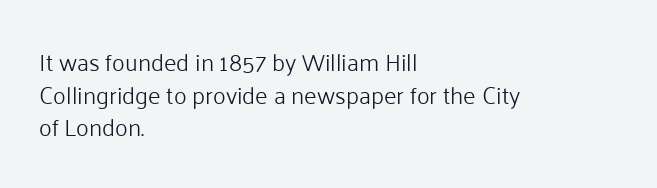
Q: Is the text bold? A: No.
Q: Is the text italic (slanted)? A: No, it is upright.
Q: Is the text underlined? A: No.
Q: How is the paragraph aligned? A: Left-aligned.
Q: Is the spacing between letters normal or unusually wide? A: Normal.
Q: Is the spacing between lines tight, normal or loose? A: Normal.
